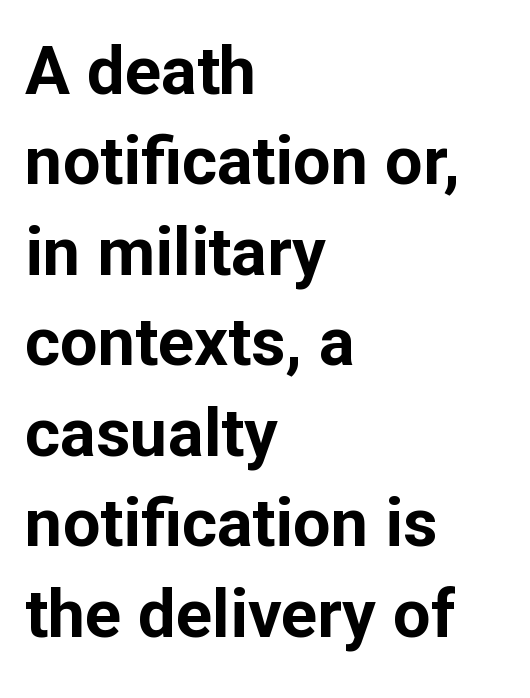
Q: Is the text bold? A: Yes.
Q: Is the text italic (slanted)? A: No, it is upright.
Q: Is the typeface a serif or a sans-serif typeface? A: Sans-serif.
Q: Is the text underlined? A: No.
Q: How is the paragraph aligned? A: Left-aligned.
Q: Is the spacing between letters normal or unusually wide? A: Normal.
Q: Is the spacing between lines tight, normal or loose? A: Normal.
Q: Width (condensed, normal, or wide)? A: Normal.
Q: Stroke contrast? A: Low.
Q: x-height? A: Medium.
Q: Monospaced? A: No.
